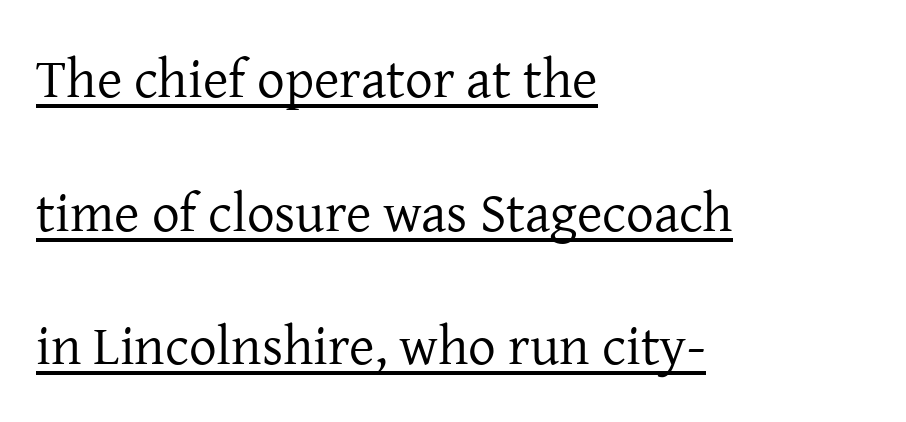
{"serif": "yes", "italic": "no", "bold": "no", "weight": "regular", "width": "normal", "stroke_contrast": "low", "x_height": "medium", "monospaced": "no", "underline": "yes", "align": "left", "line_spacing": "loose", "line_spacing_ratio": 2.43, "letter_spacing": "normal", "letter_spacing_em": 0.0, "glyph_px": 55}
